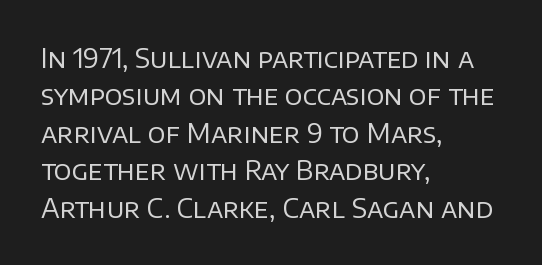
Is the letter spacing exaggerated? No — it looks like the ordinary default. This block has exactly the height ordinary leading produces. This is the regular roman posture of the typeface. Weight: not bold — regular or lighter.
